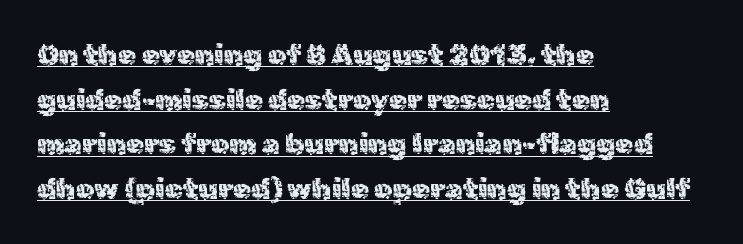
The image shows 29 px sans-serif type, upright; set left-aligned, normal line spacing (1.54x), normal letter spacing, underlined; a medium x-height.
